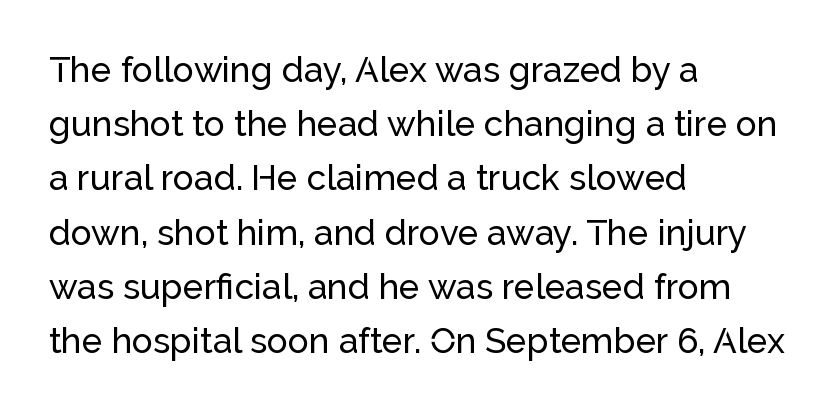
Q: Is the text italic (slanted)? A: No, it is upright.
Q: Is the typeface a serif or a sans-serif typeface? A: Sans-serif.
Q: Is the text underlined? A: No.
Q: How is the paragraph aligned? A: Left-aligned.
Q: Is the spacing between letters normal or unusually wide? A: Normal.
Q: Is the spacing between lines tight, normal or loose? A: Normal.
Q: Width (condensed, normal, or wide)? A: Normal.
Q: Stroke contrast? A: Low.
Q: x-height? A: Medium.
Q: Monospaced? A: No.
